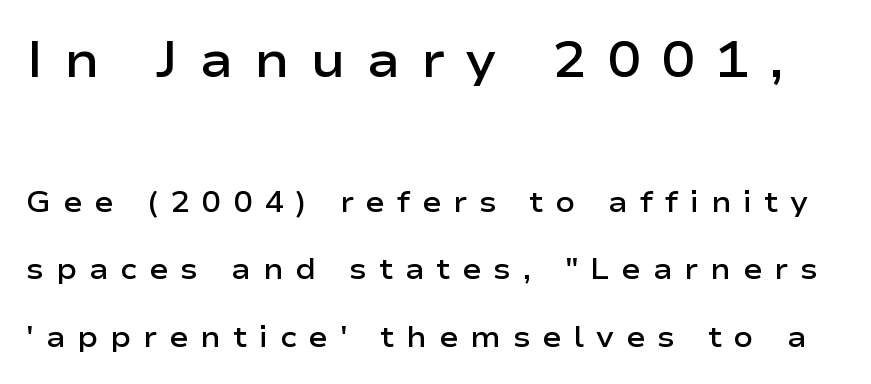
This sample uses an upright cut, with every glyph sitting square on the baseline. The characters look somewhat weighty, a semibold short of true bold. Caption: expanded tracking, letters set apart. The space beneath each line is pristine and unruled.
